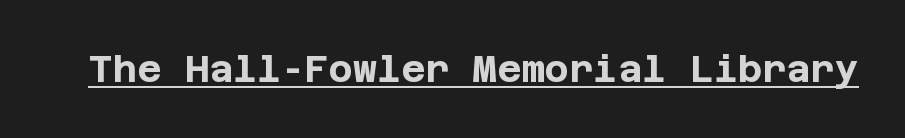
The image shows 37 px bold sans-serif type, upright; set normal letter spacing, underlined; low stroke contrast and a large x-height.
